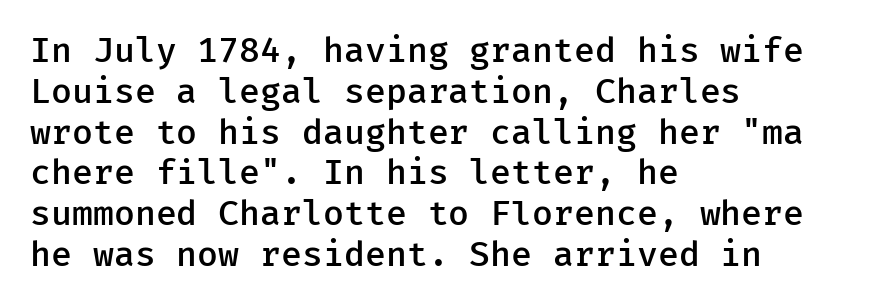
Is there any slant? The stems are plumb. Typographic density is moderately raised because the face is semibold. Note: no serifs on the glyphs. The glyphs are unaccompanied by any horizontal stroke below them. Default kerning and tracking; the words read as compact shapes.
